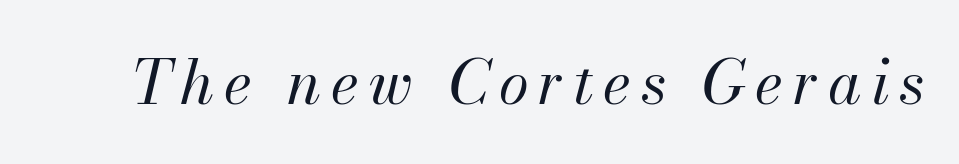
{"italic": "yes", "lean": "right", "slant_degrees": 13, "bold": "no", "weight": "regular", "width": "normal", "stroke_contrast": "medium", "x_height": "small", "monospaced": "no", "underline": "no", "glyph_px": 61}
